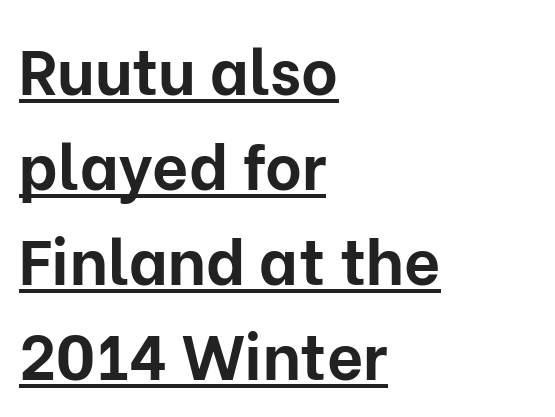
The image shows 63 px bold sans-serif type, upright; set left-aligned, normal line spacing (1.51x), normal letter spacing, underlined; low stroke contrast and a medium x-height.
